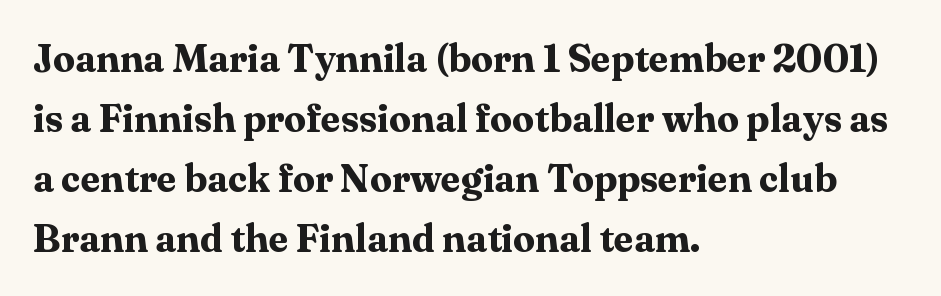
{"serif": "yes", "italic": "no", "bold": "yes", "weight": "bold", "width": "normal", "stroke_contrast": "medium", "x_height": "medium", "monospaced": "no", "underline": "no", "align": "left", "line_spacing": "normal", "line_spacing_ratio": 1.54, "letter_spacing": "normal", "letter_spacing_em": 0.0, "glyph_px": 39}
